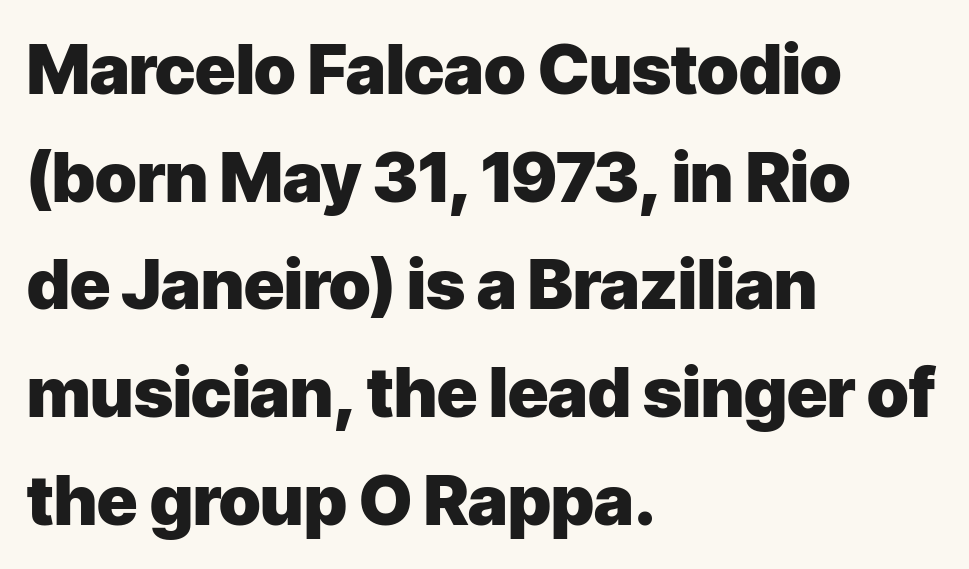
The characters look thick and weighty, a clear bold. Compared with typical paragraphs, the rows here are spaced about the same. Look at the bottom of the vertical strokes: they stop flat, with no serifs. Compared with a centered layout, this one pins lines to the left instead. Unmarked baselines from the first word to the last. Characters remain perfectly vertical along every line.
